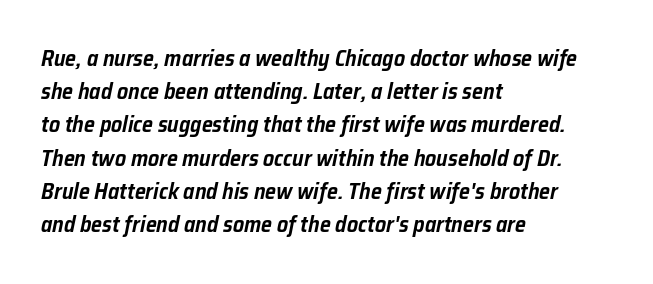
The image shows 22 px text type, italic (leaning right); set left-aligned, normal line spacing (1.51x), normal letter spacing, not underlined.
